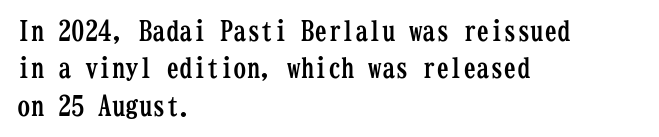
The image shows 27 px bold type, upright; set left-aligned, normal line spacing (1.38x), normal letter spacing, not underlined.
